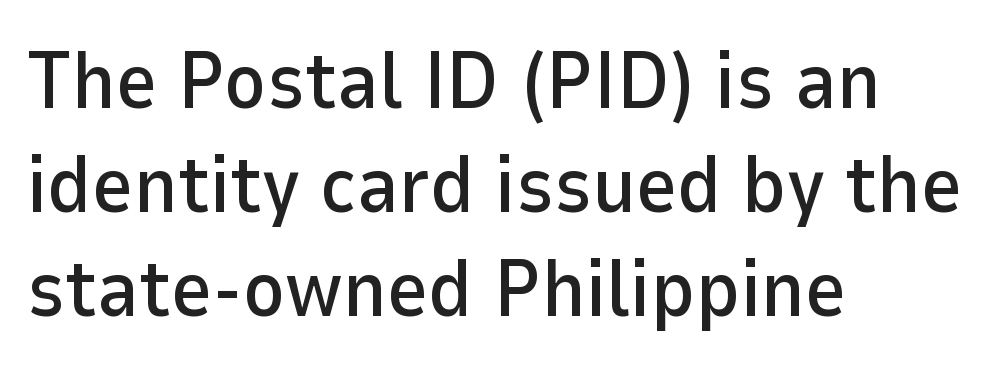
The image shows 80 px sans-serif type, upright; set left-aligned, normal line spacing (1.3x), normal letter spacing, not underlined; low stroke contrast and a medium x-height.
